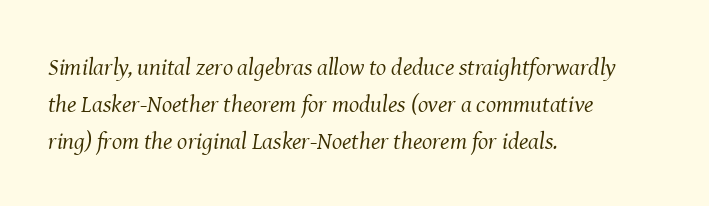
If you measured baseline to baseline, you'd find a middling distance. This rendering uses left alignment, leaving the right contour irregular. The font sits on the lighter half of the weight spectrum, regular included. Rendered with sloped, italic letterforms. Just letters on the line, the space beneath them empty. The gaps between neighbouring characters are ordinary and unremarkable.
